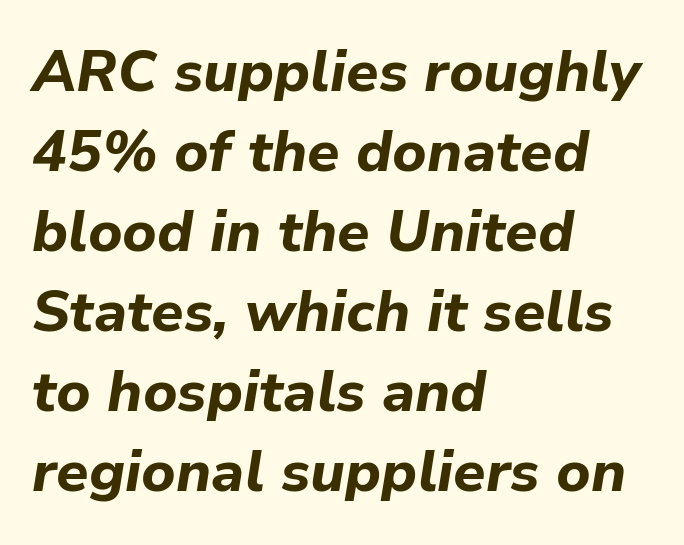
The image shows 58 px bold type, italic (leaning right); set left-aligned, normal line spacing (1.38x), normal letter spacing, not underlined; low stroke contrast and a medium x-height.
